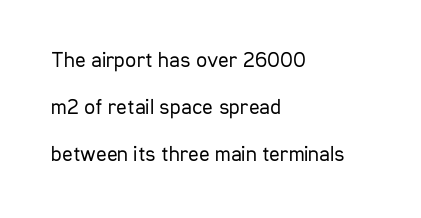
{"italic": "no", "bold": "no", "underline": "no", "align": "left", "line_spacing": "loose", "line_spacing_ratio": 2.14, "letter_spacing": "normal", "letter_spacing_em": 0.0, "glyph_px": 22}
